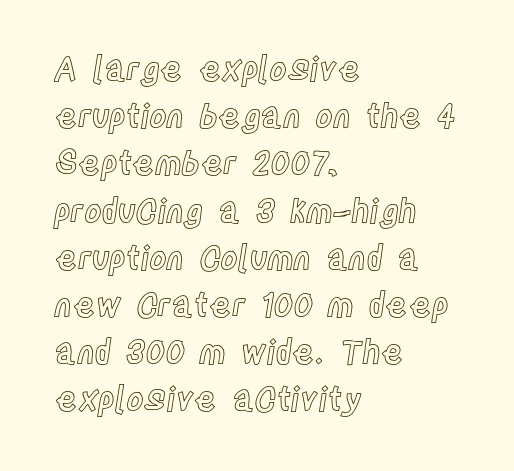
Horizontally, the lines are justified to the leading edge only. The tracking reads as untouched default to a designer's eye. Think of a printed novel: that variable character pitch is what you see here. Interline gaps are of average width in this sample.
